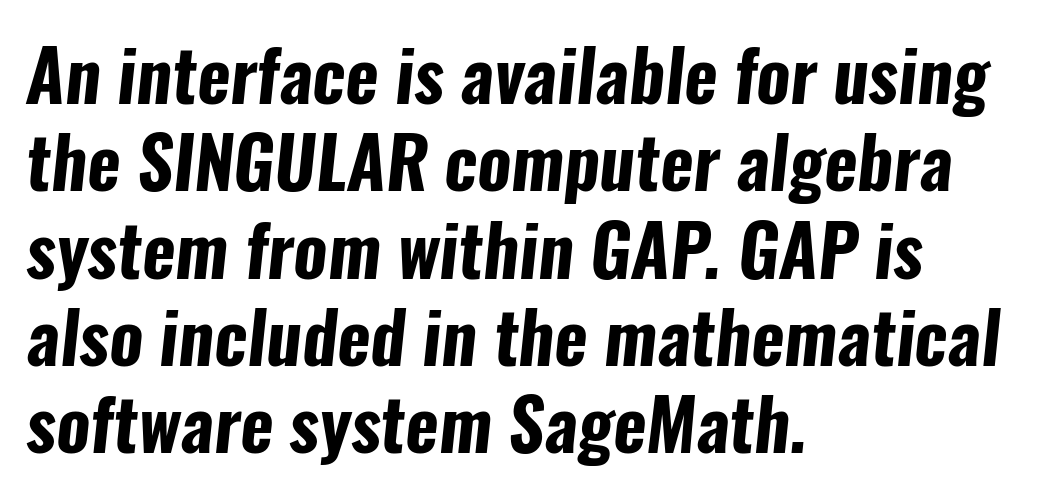
{"serif": "no", "bold": "yes", "weight": "bold", "width": "condensed", "stroke_contrast": "low", "x_height": "medium", "monospaced": "no", "underline": "no", "align": "left", "line_spacing_ratio": 1.23, "letter_spacing": "normal", "letter_spacing_em": 0.0, "glyph_px": 71}
